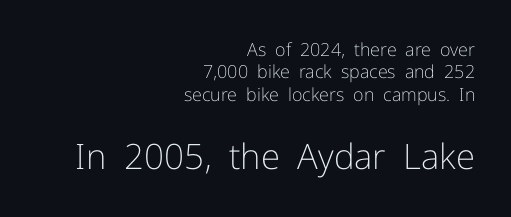
Q: Is the text bold? A: No.
Q: Is the text italic (slanted)? A: No, it is upright.
Q: Is the typeface a serif or a sans-serif typeface? A: Sans-serif.
Q: Is the text underlined? A: No.
Q: How is the paragraph aligned? A: Right-aligned.
Q: Is the spacing between letters normal or unusually wide? A: Normal.
Q: Is the spacing between lines tight, normal or loose? A: Normal.
Q: Which block of text is set in a larger size, the first (top) or the second (bottom)? A: The second (bottom) one.
Q: Width (condensed, normal, or wide)? A: Normal.
Q: Stroke contrast? A: Low.
Q: x-height? A: Medium.
Q: Monospaced? A: No.
